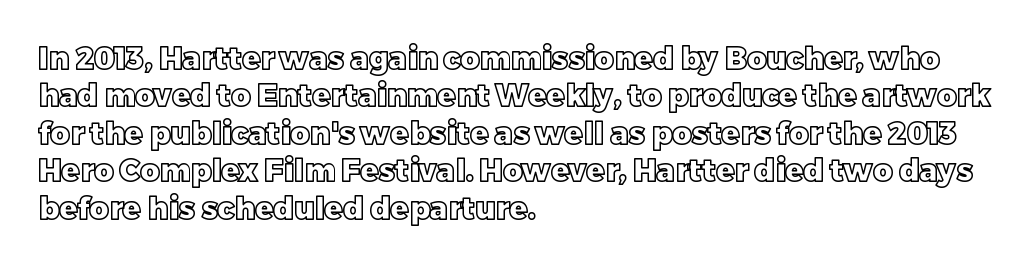
Q: Is the text italic (slanted)? A: No, it is upright.
Q: Is the text underlined? A: No.
Q: How is the paragraph aligned? A: Left-aligned.
Q: Is the spacing between letters normal or unusually wide? A: Normal.
Q: Is the spacing between lines tight, normal or loose? A: Normal.
Q: Width (condensed, normal, or wide)? A: Normal.
Q: x-height? A: Large.
Q: Monospaced? A: No.
